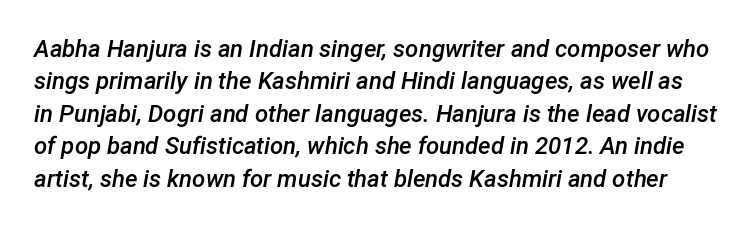
The image shows 24 px text type, italic (leaning right); set normal line spacing (1.35x), normal letter spacing, not underlined.
